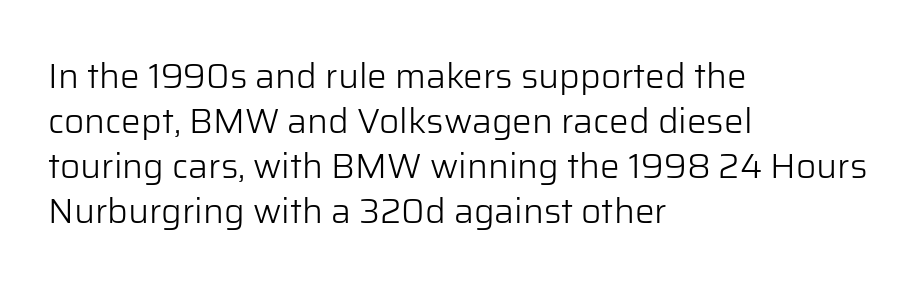
{"serif": "no", "italic": "no", "bold": "no", "weight": "light", "width": "normal", "stroke_contrast": "low", "x_height": "medium", "monospaced": "no", "underline": "no", "align": "left", "line_spacing": "normal", "line_spacing_ratio": 1.29, "letter_spacing": "normal", "letter_spacing_em": 0.0, "glyph_px": 35}
